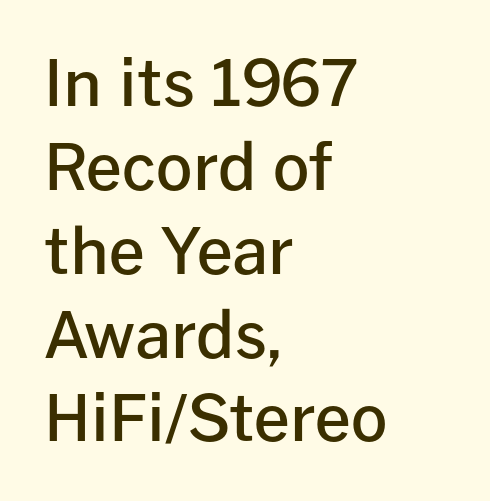
The image shows 64 px semibold sans-serif type, upright; set left-aligned, normal line spacing (1.31x), normal letter spacing, not underlined; low stroke contrast and a medium x-height.
